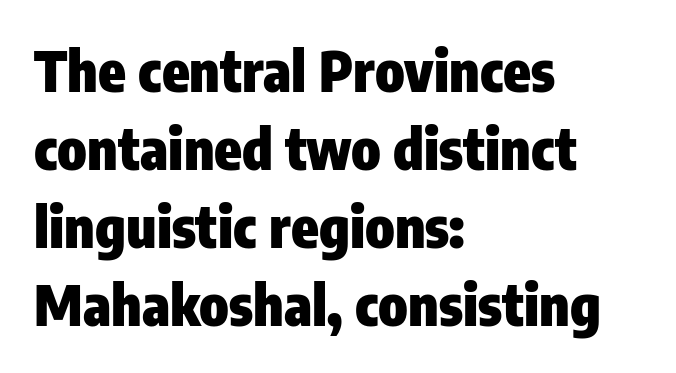
{"serif": "no", "italic": "no", "bold": "yes", "weight": "heavy", "width": "condensed", "stroke_contrast": "low", "x_height": "medium", "monospaced": "no", "underline": "no", "align": "left", "line_spacing": "normal", "line_spacing_ratio": 1.39, "letter_spacing": "normal", "letter_spacing_em": 0.0, "glyph_px": 56}
